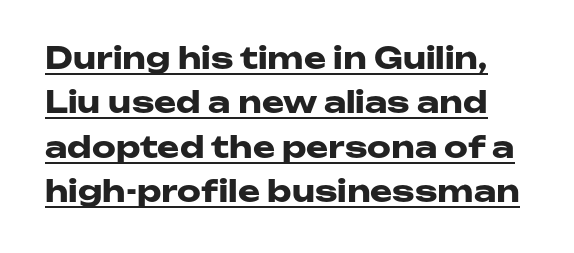
The lines sit at an ordinary, default distance from one another. Varying glyph widths throughout — classic text-font behaviour. Examine the stroke ends and you'll find no serifs. Check the space under the baseline: a stroke is drawn there. In terms of posture, this sample is upright.
